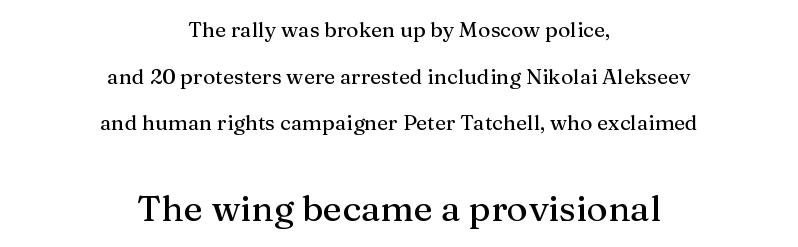
Q: Is the text italic (slanted)? A: No, it is upright.
Q: Is the typeface a serif or a sans-serif typeface? A: Serif.
Q: Is the text underlined? A: No.
Q: How is the paragraph aligned? A: Centered.
Q: Is the spacing between letters normal or unusually wide? A: Normal.
Q: Is the spacing between lines tight, normal or loose? A: Loose.
Q: Which block of text is set in a larger size, the first (top) or the second (bottom)? A: The second (bottom) one.
Q: Width (condensed, normal, or wide)? A: Normal.
Q: Stroke contrast? A: Medium.
Q: x-height? A: Medium.
Q: Monospaced? A: No.
